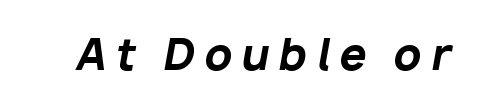
{"italic": "yes", "lean": "right", "slant_degrees": 10, "bold": "yes", "weight": "bold", "width": "normal", "stroke_contrast": "low", "x_height": "medium", "monospaced": "no", "underline": "no", "letter_spacing": "wide", "letter_spacing_em": 0.21, "glyph_px": 43}
